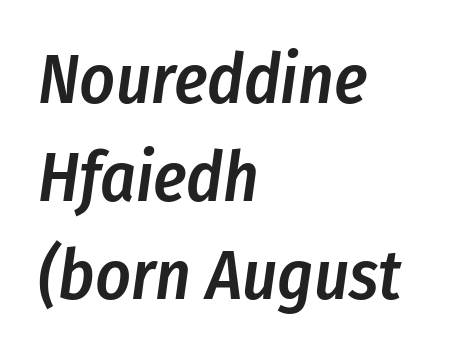
Note the varied advance widths — an 'i' is clearly narrower than an 'm'. Line beginnings align vertically; line endings do not. How are the letters spaced? Ordinarily, with no added tracking. A bare baseline throughout the passage. Emphasis-style slanted type is in use. Leading matches the norm, producing a regular column.
